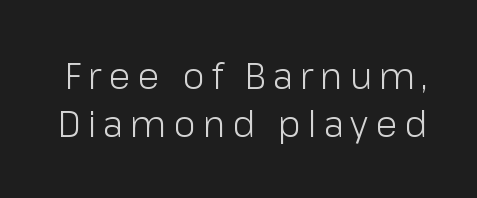
The image shows 36 px light sans-serif type, upright; set normal line spacing (1.33x), not underlined; low stroke contrast and a medium x-height.
